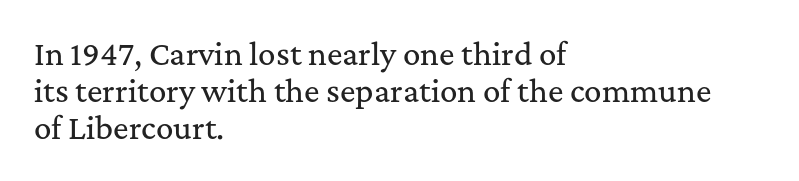
{"serif": "yes", "italic": "no", "width": "normal", "stroke_contrast": "medium", "x_height": "medium", "monospaced": "no", "underline": "no", "align": "left", "line_spacing": "normal", "line_spacing_ratio": 1.28, "letter_spacing": "normal", "letter_spacing_em": 0.0, "glyph_px": 29}
